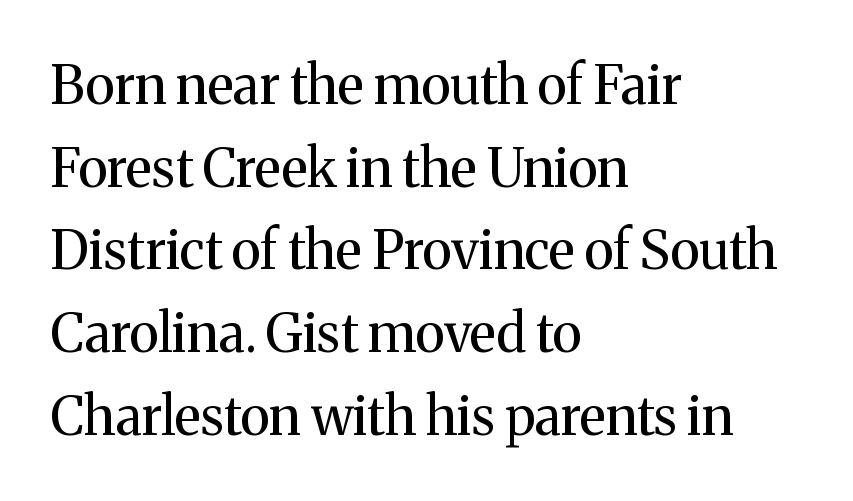
Q: Is the text bold? A: No.
Q: Is the text italic (slanted)? A: No, it is upright.
Q: Is the typeface a serif or a sans-serif typeface? A: Serif.
Q: Is the text underlined? A: No.
Q: How is the paragraph aligned? A: Left-aligned.
Q: Is the spacing between letters normal or unusually wide? A: Normal.
Q: Is the spacing between lines tight, normal or loose? A: Normal.
Q: Width (condensed, normal, or wide)? A: Normal.
Q: Stroke contrast? A: Medium.
Q: x-height? A: Medium.
Q: Monospaced? A: No.
